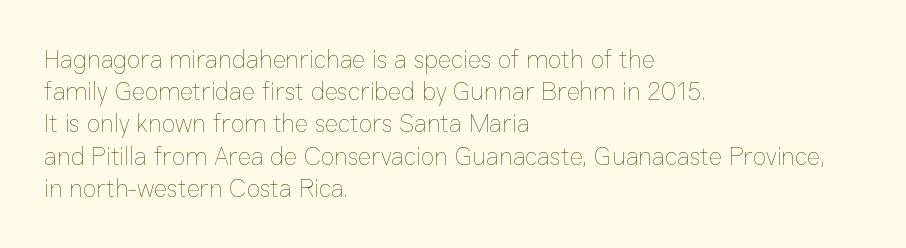
These lines keep a tight, regular rhythm from letter to letter. This sample is left-justified, so line endings fall wherever the words run out. The space between consecutive lines is moderate. Do the letters lean? They stand straight. The passage shown is not underscored anywhere. Stems and bowls with no extra thickness — not bold.
